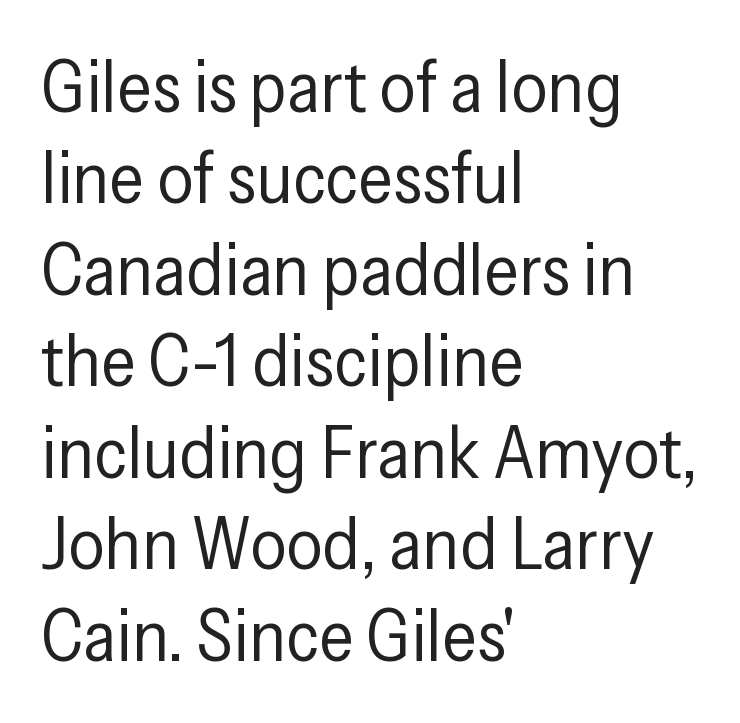
Summary of weight: not heavy and not bold. Layout note: lines flush left. To sum up the face: it is a sans, with no serifs. Nothing unusual about the tracking: characters are spaced as the font intends. Is there any slant? The stems are plumb. The specimen omits any rule beneath the text block's lines.
